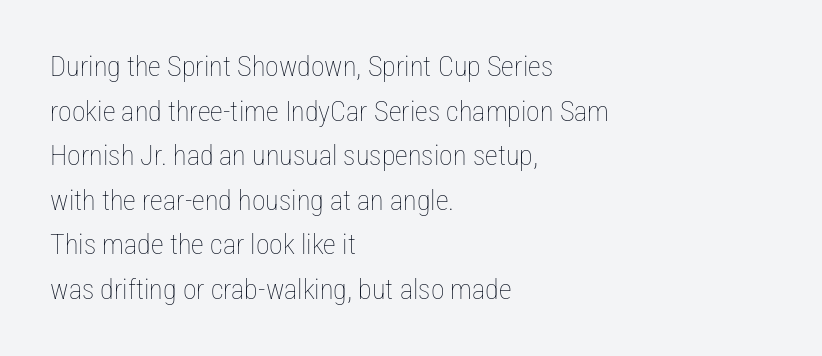
{"italic": "no", "bold": "no", "weight": "thin", "width": "condensed", "stroke_contrast": "low", "x_height": "medium", "monospaced": "no", "underline": "no", "align": "left", "line_spacing": "normal", "line_spacing_ratio": 1.59, "letter_spacing": "normal", "letter_spacing_em": 0.0, "glyph_px": 28}
